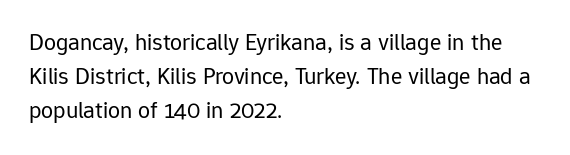
Q: Is the text bold? A: No.
Q: Is the text italic (slanted)? A: No, it is upright.
Q: Is the text underlined? A: No.
Q: How is the paragraph aligned? A: Left-aligned.
Q: Is the spacing between letters normal or unusually wide? A: Normal.
Q: Is the spacing between lines tight, normal or loose? A: Normal.
